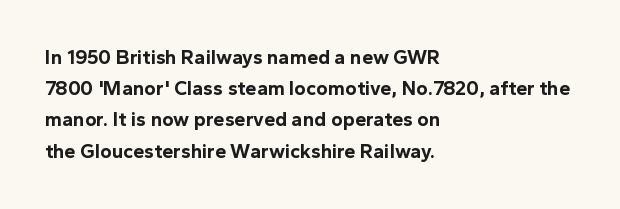
Beneath every word, the page is bare. The letterforms sit shoulder to shoulder at normal distance. The typesetter chose a ragged-right arrangement here. What weight is shown? A full bold with thick strokes.
